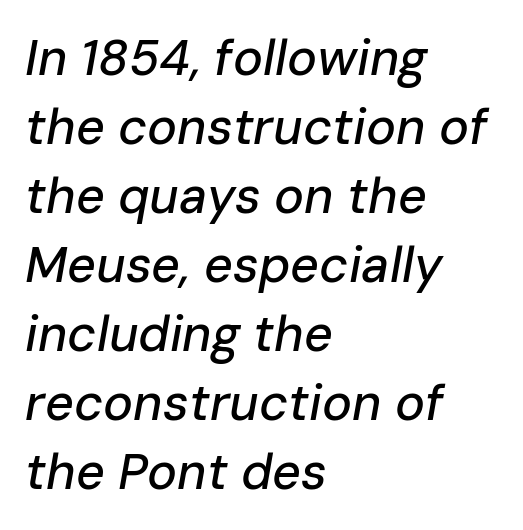
Any mark beneath the type? The region is blank. Words appear dense and cohesive because spacing is normal. The letters advance in unequal steps, a hallmark of proportional type. Regular leading. A classic flush-left, rag-right setting is used for this passage.
